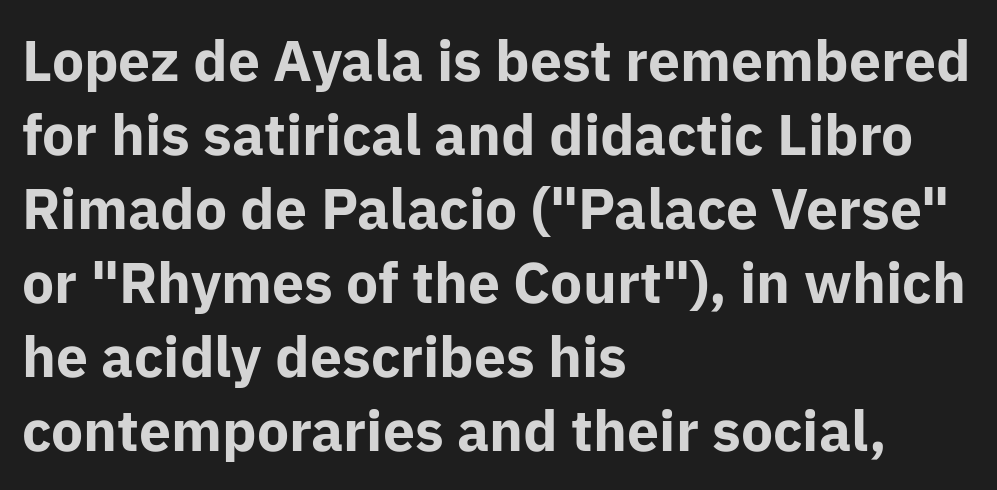
Q: Is the text bold? A: Yes.
Q: Is the text italic (slanted)? A: No, it is upright.
Q: Is the typeface a serif or a sans-serif typeface? A: Sans-serif.
Q: Is the text underlined? A: No.
Q: How is the paragraph aligned? A: Left-aligned.
Q: Is the spacing between letters normal or unusually wide? A: Normal.
Q: Is the spacing between lines tight, normal or loose? A: Normal.
Q: Width (condensed, normal, or wide)? A: Normal.
Q: Stroke contrast? A: Low.
Q: x-height? A: Medium.
Q: Monospaced? A: No.
